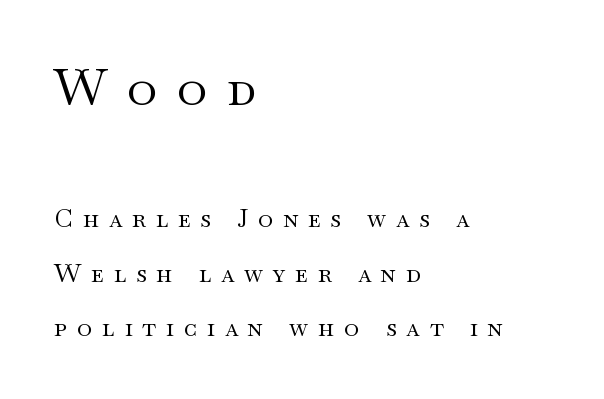
The image shows 51 px regular-weight, wide serif type, upright; set left-aligned, loose line spacing (2.09x), unusually wide letter spacing (+0.38 em), not underlined; the first (top) block is 1.96x larger; medium stroke contrast and a small x-height.
